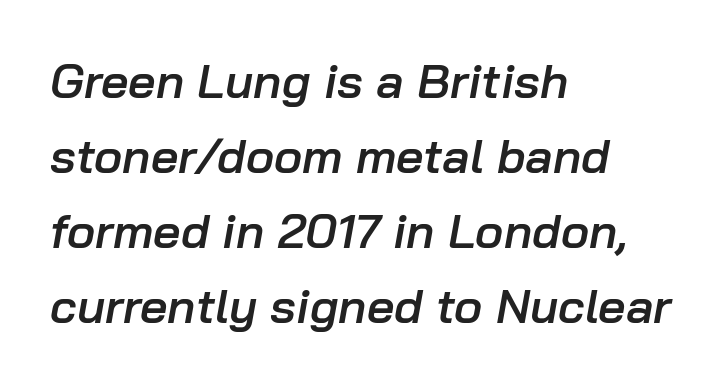
Which margin do the lines hug? The left one — the right edge is uneven. A somewhat darkened texture: the type is semibold rather than bold. The letters sit at their default tracking, neither squeezed nor spread. The typography opts for an oblique posture over an upright one.
